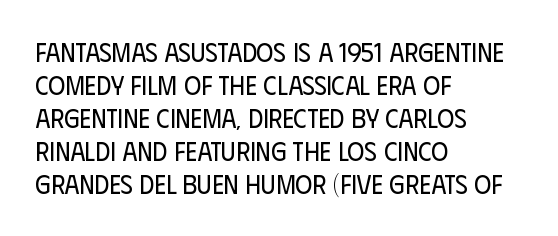
When letters stand straight like this, we call the style roman or upright. These lines sit exactly where default settings would place them. Students, note that the glyphs here touch the page at normal intervals. The passage shown is not bold in any degree. In CSS terms this would be text-align: left. Underlining? Definitely not there.
